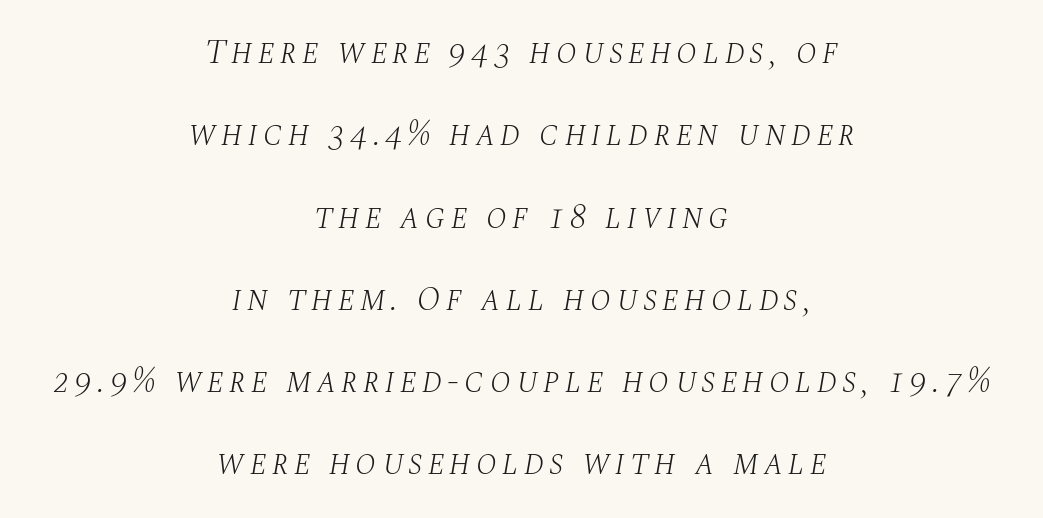
{"serif": "yes", "italic": "yes", "lean": "right", "slant_degrees": 10, "bold": "no", "weight": "light", "width": "normal", "stroke_contrast": "medium", "x_height": "large", "monospaced": "no", "underline": "no", "align": "center", "line_spacing": "loose", "line_spacing_ratio": 2.42, "glyph_px": 34}
